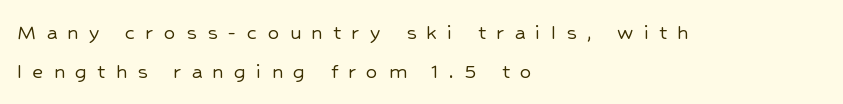
{"italic": "no", "underline": "no", "align": "left", "line_spacing": "normal", "line_spacing_ratio": 1.69, "letter_spacing": "wide", "letter_spacing_em": 0.45, "glyph_px": 23}
